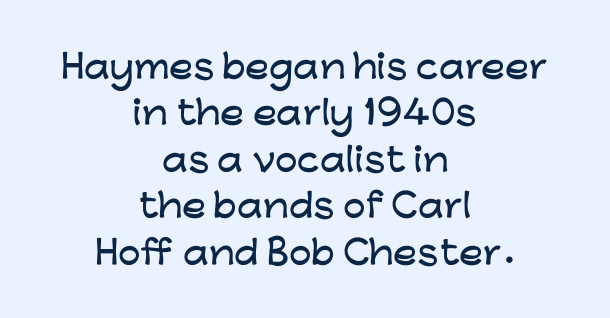
Q: Is the text italic (slanted)? A: No, it is upright.
Q: Is the typeface a serif or a sans-serif typeface? A: Sans-serif.
Q: Is the text underlined? A: No.
Q: How is the paragraph aligned? A: Centered.
Q: Is the spacing between letters normal or unusually wide? A: Normal.
Q: Is the spacing between lines tight, normal or loose? A: Normal.
Q: Width (condensed, normal, or wide)? A: Wide.
Q: Stroke contrast? A: Low.
Q: x-height? A: Medium.
Q: Monospaced? A: No.
